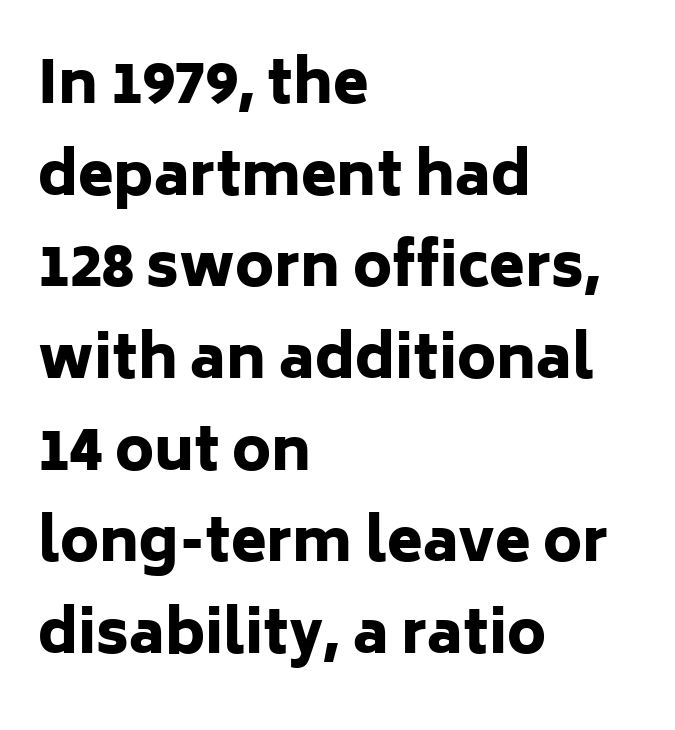
Q: Is the text bold? A: Yes.
Q: Is the text italic (slanted)? A: No, it is upright.
Q: Is the typeface a serif or a sans-serif typeface? A: Sans-serif.
Q: Is the text underlined? A: No.
Q: How is the paragraph aligned? A: Left-aligned.
Q: Is the spacing between letters normal or unusually wide? A: Normal.
Q: Is the spacing between lines tight, normal or loose? A: Normal.
Q: Width (condensed, normal, or wide)? A: Normal.
Q: Stroke contrast? A: Low.
Q: x-height? A: Medium.
Q: Monospaced? A: No.
